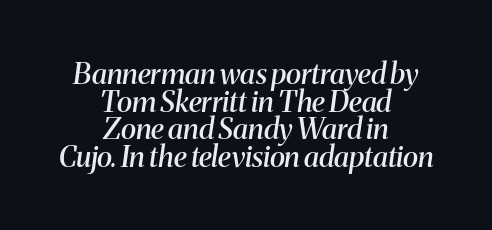
Q: Is the text bold? A: Semi-bold.
Q: Is the text italic (slanted)? A: Yes, it leans right by about 8 degrees.
Q: Is the typeface a serif or a sans-serif typeface? A: Serif.
Q: Is the text underlined? A: No.
Q: How is the paragraph aligned? A: Centered.
Q: Is the spacing between letters normal or unusually wide? A: Normal.
Q: Is the spacing between lines tight, normal or loose? A: Tight.
Q: Width (condensed, normal, or wide)? A: Normal.
Q: Stroke contrast? A: Medium.
Q: x-height? A: Medium.
Q: Monospaced? A: No.
